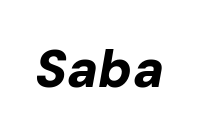
Q: Is the text bold? A: Yes.
Q: Is the text italic (slanted)? A: Yes, it leans right by about 10 degrees.
Q: Is the text underlined? A: No.
Q: Is the spacing between letters normal or unusually wide? A: Normal.
Q: Width (condensed, normal, or wide)? A: Normal.
Q: Stroke contrast? A: Low.
Q: x-height? A: Medium.
Q: Monospaced? A: No.
